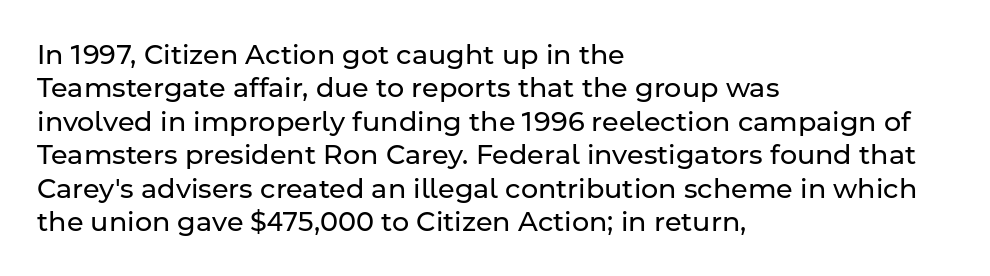
{"italic": "no", "bold": "no", "underline": "no", "align": "left", "line_spacing_ratio": 1.24, "letter_spacing": "normal", "letter_spacing_em": 0.0, "glyph_px": 27}
